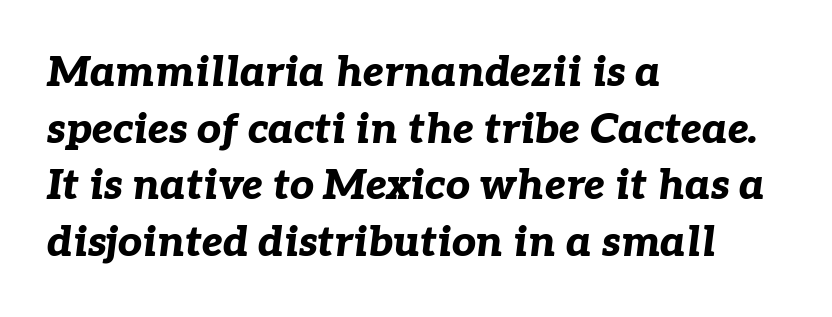
The image shows 42 px bold type, italic (leaning right); set left-aligned, normal line spacing (1.35x), normal letter spacing, not underlined; low stroke contrast and a medium x-height.
